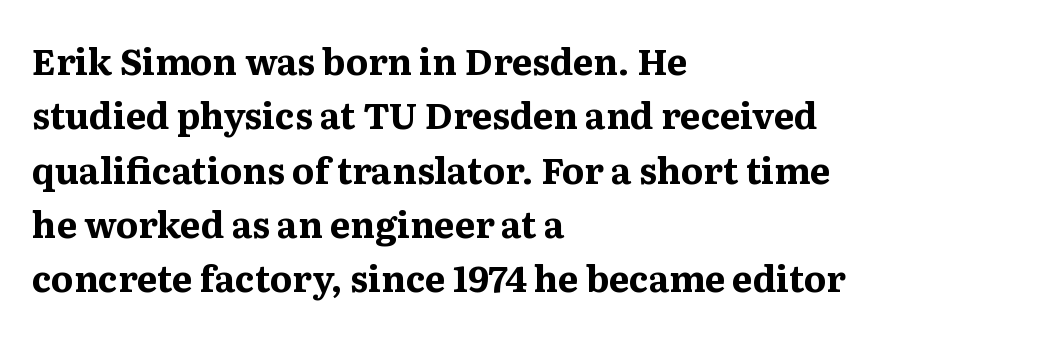
{"serif": "yes", "italic": "no", "bold": "yes", "weight": "bold", "width": "normal", "stroke_contrast": "medium", "x_height": "medium", "monospaced": "no", "underline": "no", "align": "left", "line_spacing": "normal", "line_spacing_ratio": 1.51, "letter_spacing": "normal", "letter_spacing_em": 0.0, "glyph_px": 36}
